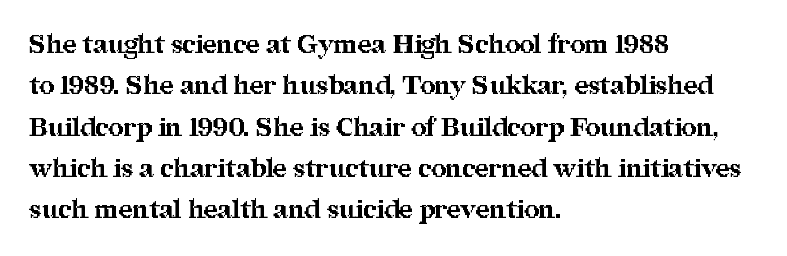
Q: Is the text bold? A: Yes.
Q: Is the text italic (slanted)? A: No, it is upright.
Q: Is the text underlined? A: No.
Q: How is the paragraph aligned? A: Left-aligned.
Q: Is the spacing between letters normal or unusually wide? A: Normal.
Q: Is the spacing between lines tight, normal or loose? A: Normal.
